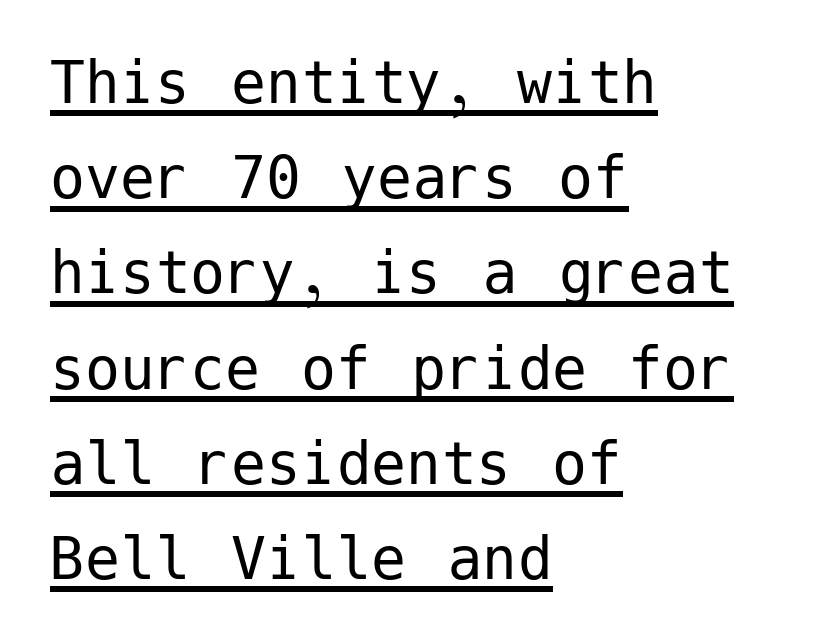
This sample keeps an unexceptional amount of space between lines. You can tell from the bare stems that sans-serif type was used. The type is set solid horizontally, with unmodified tracking. Every character sits straight up, as roman type does.
